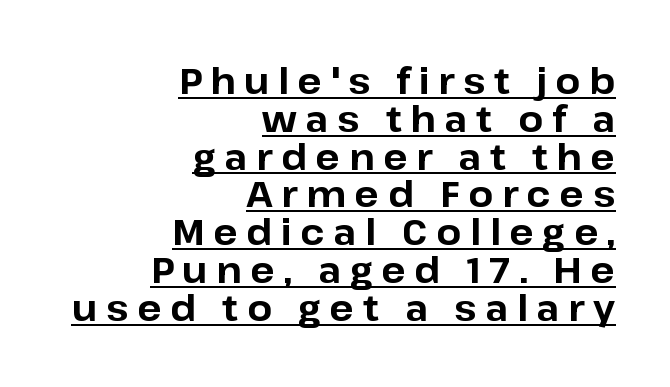
The image shows 36 px bold sans-serif type, upright; set right-aligned, tight line spacing (1.05x), unusually wide letter spacing (+0.24 em), underlined; low stroke contrast and a medium x-height.
